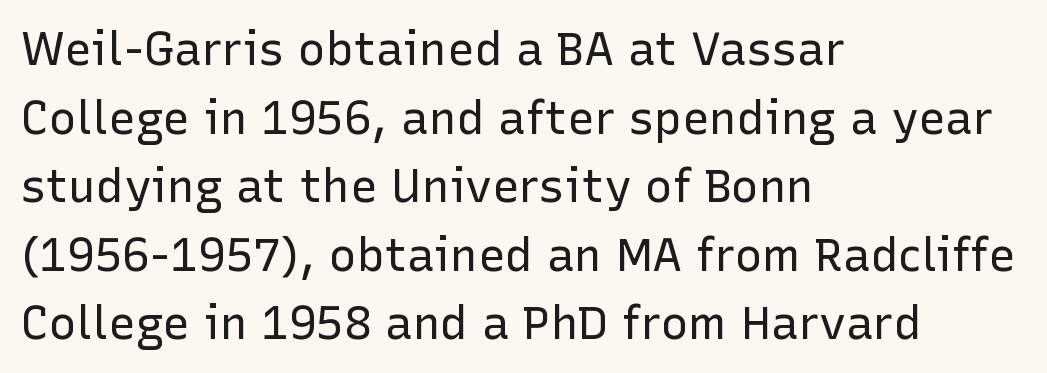
The image shows 46 px regular-weight sans-serif type, upright; set left-aligned, normal line spacing (1.49x), normal letter spacing, not underlined; low stroke contrast and a medium x-height.
